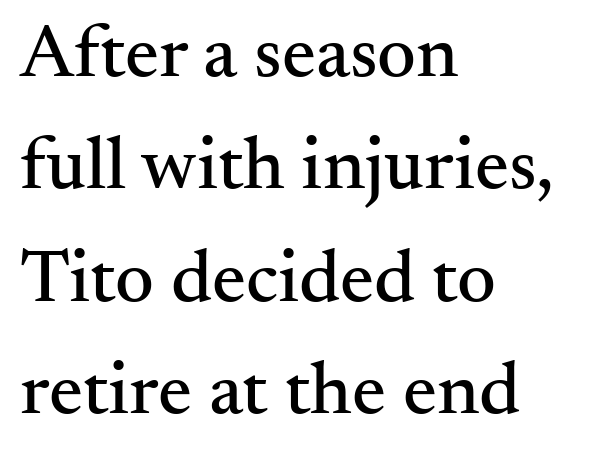
The image shows 76 px serif type, upright; set left-aligned, normal line spacing (1.48x), normal letter spacing, not underlined; medium stroke contrast and a small x-height.
